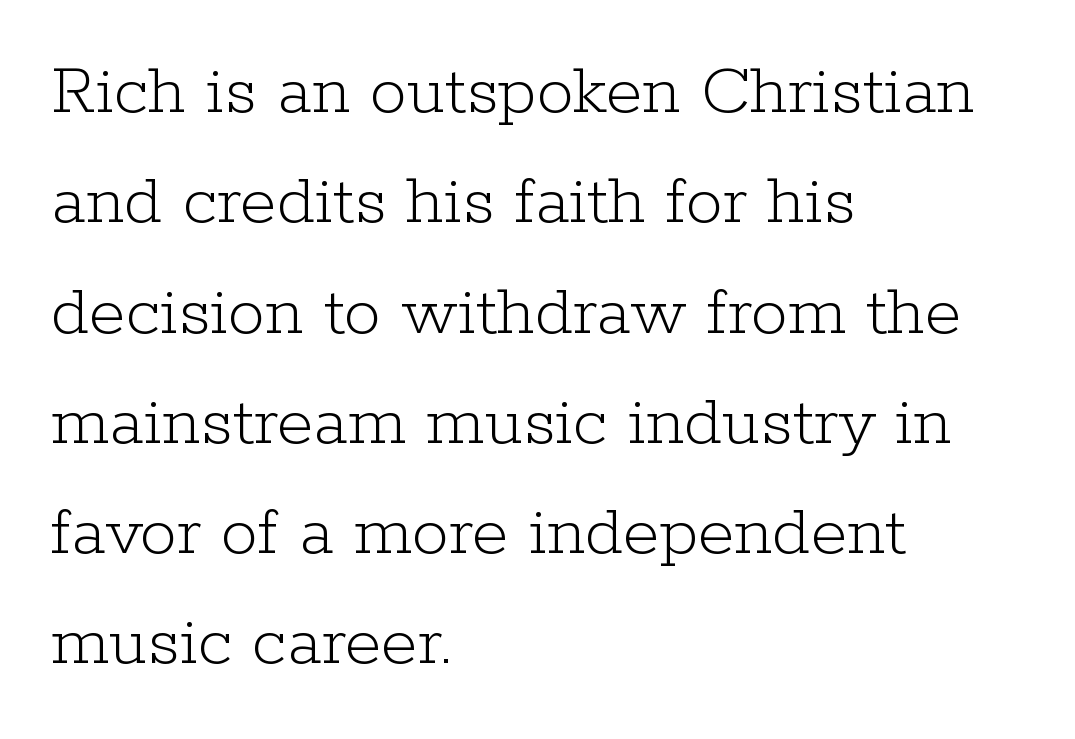
Q: Is the text bold? A: No.
Q: Is the text italic (slanted)? A: No, it is upright.
Q: Is the typeface a serif or a sans-serif typeface? A: Serif.
Q: Is the text underlined? A: No.
Q: How is the paragraph aligned? A: Left-aligned.
Q: Is the spacing between letters normal or unusually wide? A: Normal.
Q: Is the spacing between lines tight, normal or loose? A: Normal.
Q: Width (condensed, normal, or wide)? A: Normal.
Q: Stroke contrast? A: Low.
Q: x-height? A: Medium.
Q: Monospaced? A: No.
